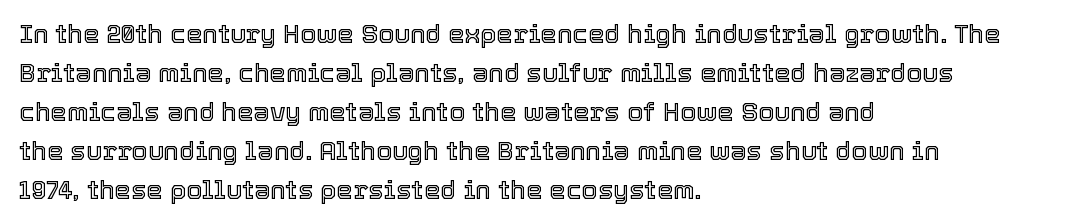
The image shows 26 px text type, upright; set left-aligned, normal line spacing (1.5x), normal letter spacing, not underlined.
